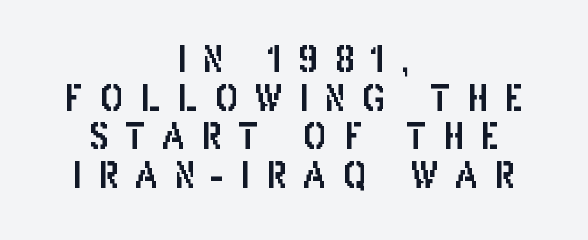
The image shows 36 px condensed sans-serif type, upright; set centered, tight line spacing (1.07x), unusually wide letter spacing (+0.46 em), not underlined; low stroke contrast and a large x-height.
